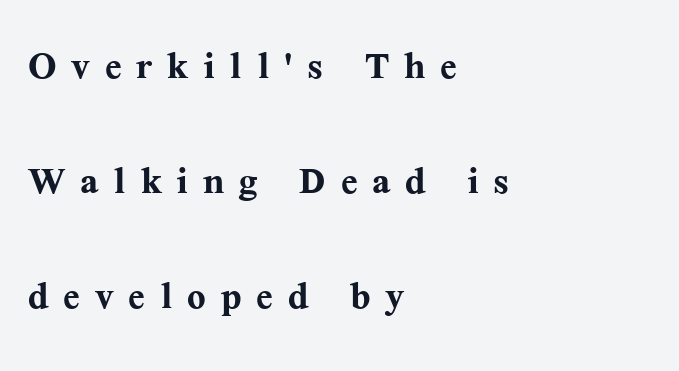
The image shows 49 px semibold serif type, upright; set left-aligned, loose line spacing (2.35x), unusually wide letter spacing (+0.3 em), not underlined; medium stroke contrast and a medium x-height.
